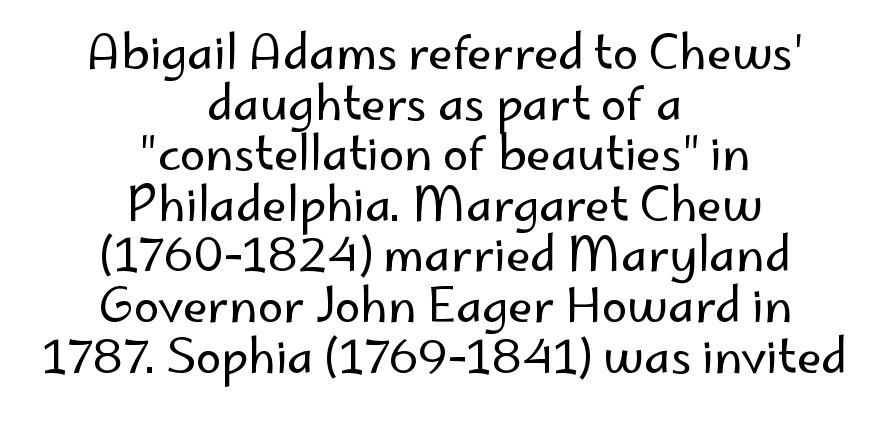
The image shows 46 px regular-weight sans-serif type, upright; set centered, tight line spacing (1.1x), normal letter spacing, not underlined; low stroke contrast and a small x-height.
